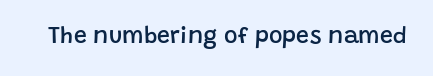
Q: Is the text bold? A: Semi-bold.
Q: Is the text italic (slanted)? A: No, it is upright.
Q: Is the text underlined? A: No.
Q: Is the spacing between letters normal or unusually wide? A: Normal.
